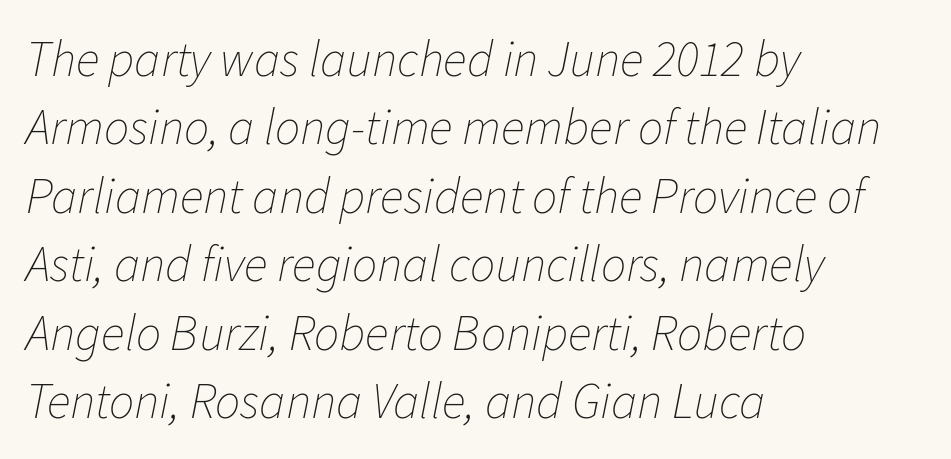
The image shows 50 px thin type, italic (leaning right); set left-aligned, normal line spacing (1.37x), normal letter spacing, not underlined; low stroke contrast and a medium x-height.
